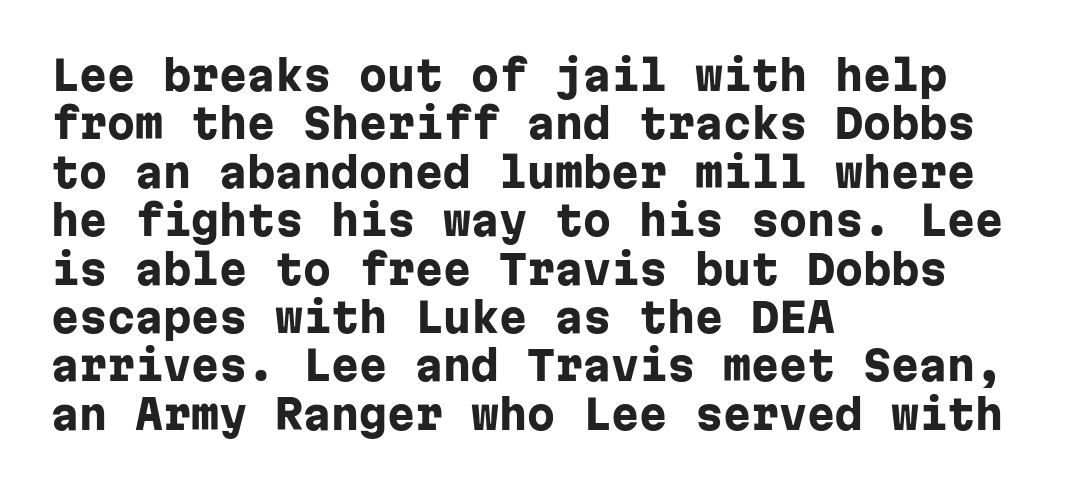
The image shows 40 px heavy sans-serif type, upright, monospaced; set left-aligned, line spacing 1.21x, normal letter spacing, not underlined; low stroke contrast and a medium x-height.
